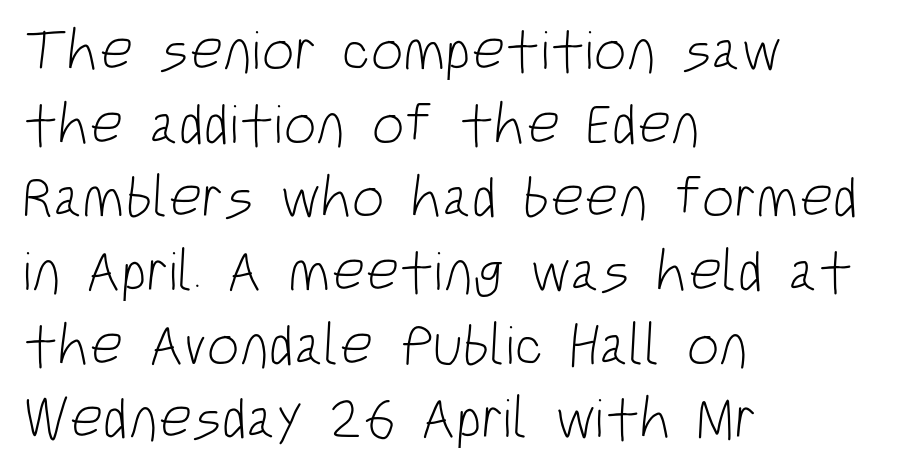
Plain, unruled lines of type. The paragraph has a hard left edge and a soft right edge. In terms of leading, this rendering sits right in the middle. These lines keep a tight, regular rhythm from letter to letter. The font family rendered here belongs to the sans-serif group. Character widths vary here, with narrow letters taking less room than wide ones.
